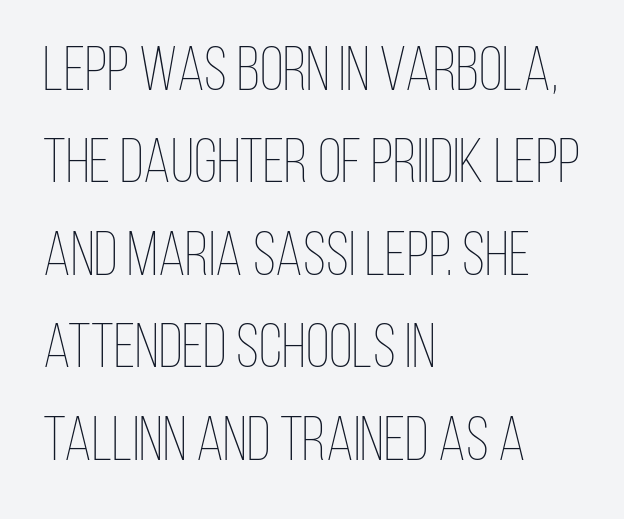
{"italic": "no", "bold": "no", "weight": "thin", "width": "condensed", "stroke_contrast": "low", "x_height": "large", "monospaced": "no", "underline": "no", "align": "left", "line_spacing": "normal", "line_spacing_ratio": 1.49, "letter_spacing": "normal", "letter_spacing_em": 0.0, "glyph_px": 62}
